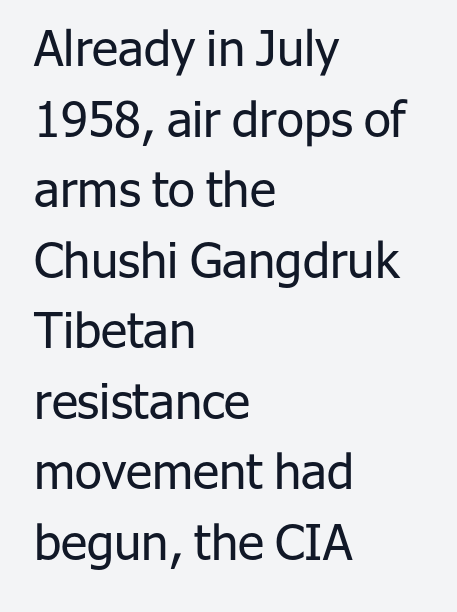
{"serif": "no", "italic": "no", "bold": "no", "weight": "regular", "width": "normal", "stroke_contrast": "low", "x_height": "medium", "monospaced": "no", "underline": "no", "align": "left", "line_spacing": "normal", "line_spacing_ratio": 1.44, "letter_spacing": "normal", "letter_spacing_em": 0.0, "glyph_px": 49}
